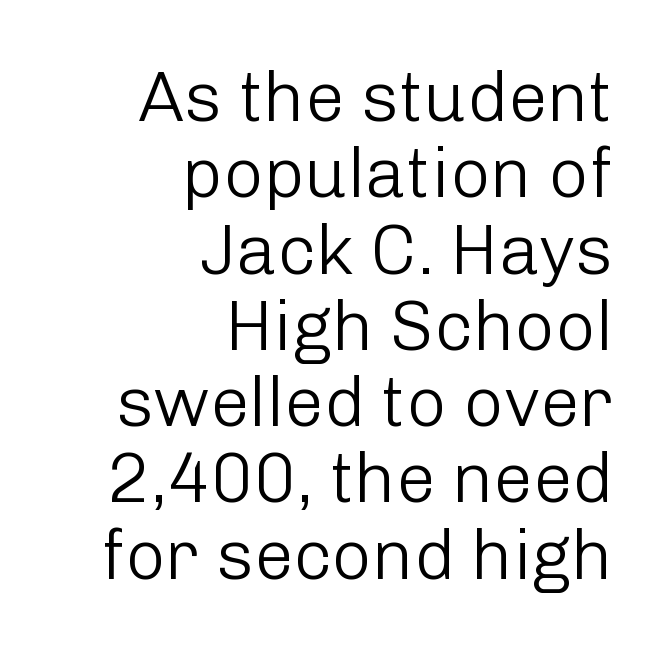
Letters rest on an invisible, unmarked baseline. Students, observe: this is what under-led, compact text looks like. The characters are drawn with everyday or finer stroke widths. Nope, not italic — everything's standing straight.
